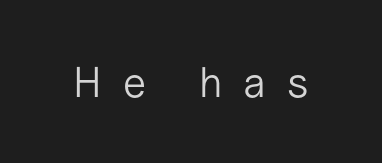
Each stroke keeps to a modest, everyday thickness or less. Rule under the text: the space is simply empty. Inter-character spacing is expanded well beyond the font's built-in metrics. Nothing sits at the stroke ends, so this counts as sans-serif. This is roman type, the default non-slanted kind.
